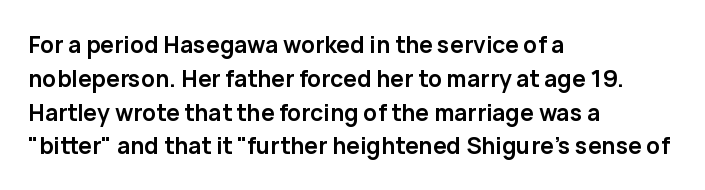
Bold? Absolutely — the strokes are thick and heavy. The setting favours the left margin, as ordinary paragraphs usually do. The font's upright variant was chosen for this text. A bare baseline throughout the passage. Vertical spacing — default.
